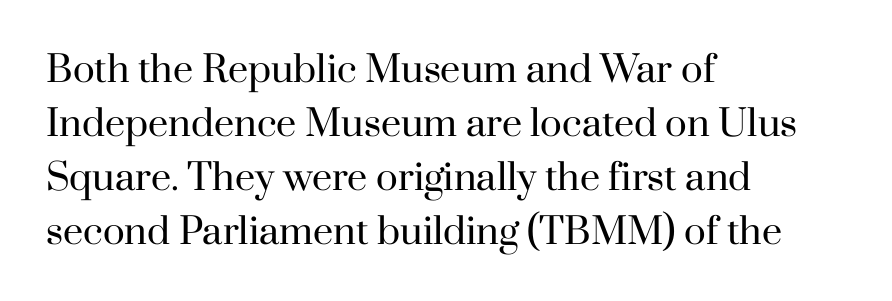
Q: Is the text bold? A: No.
Q: Is the text italic (slanted)? A: No, it is upright.
Q: Is the typeface a serif or a sans-serif typeface? A: Serif.
Q: Is the text underlined? A: No.
Q: How is the paragraph aligned? A: Left-aligned.
Q: Is the spacing between letters normal or unusually wide? A: Normal.
Q: Is the spacing between lines tight, normal or loose? A: Normal.
Q: Width (condensed, normal, or wide)? A: Normal.
Q: Stroke contrast? A: High.
Q: x-height? A: Small.
Q: Monospaced? A: No.
